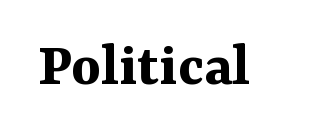
Q: Is the text bold? A: Yes.
Q: Is the text italic (slanted)? A: No, it is upright.
Q: Is the typeface a serif or a sans-serif typeface? A: Serif.
Q: Is the text underlined? A: No.
Q: Is the spacing between letters normal or unusually wide? A: Normal.
Q: Width (condensed, normal, or wide)? A: Normal.
Q: Stroke contrast? A: Medium.
Q: x-height? A: Medium.
Q: Monospaced? A: No.
